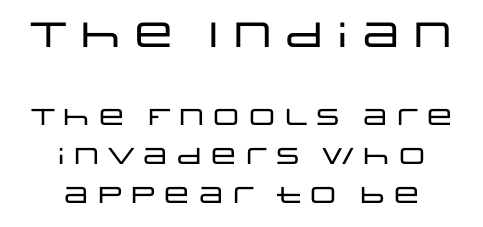
The image shows 35 px wide sans-serif type, upright; set centered, normal line spacing (1.69x), normal letter spacing, not underlined; the first (top) block is 1.52x larger; low stroke contrast and a large x-height.
